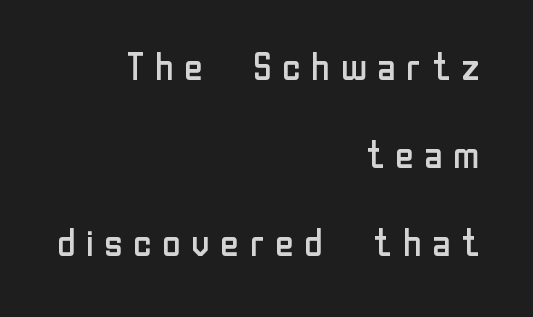
Underlining? Definitely not there. In CSS terms this would be text-align: right. Counters stay open thanks to moderate or lighter strokes. The rendering shows plain stroke endings on the letterforms — a sans-serif design. Proportional: the letters do not fall into vertical columns.
